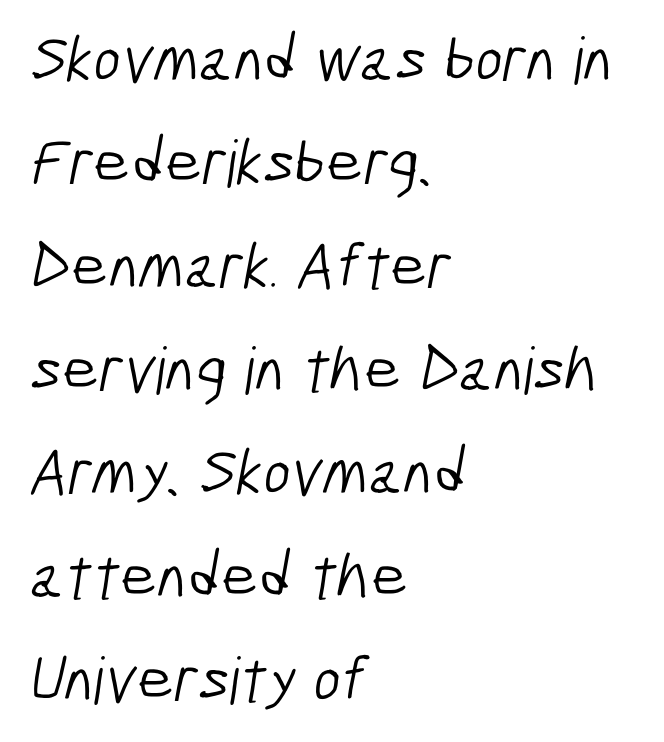
Baseline-to-baseline distance is the conventional proportion of letter height. Bold? No — there's no thickening of the strokes. The designer went with a sans here, leaving each stem footless. Proportional: the letters do not fall into vertical columns.
